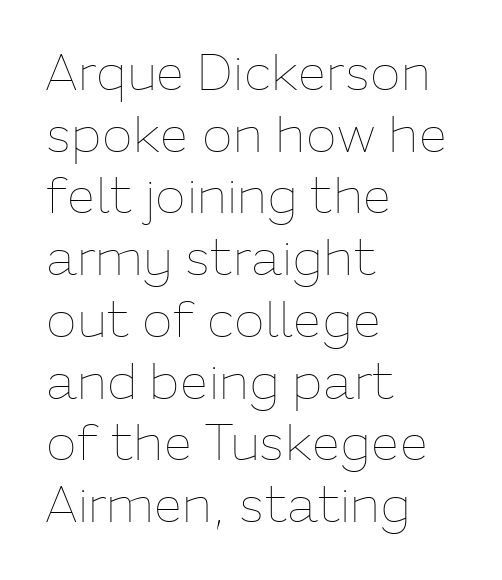
Q: Is the text bold? A: No.
Q: Is the text italic (slanted)? A: No, it is upright.
Q: Is the text underlined? A: No.
Q: How is the paragraph aligned? A: Left-aligned.
Q: Is the spacing between letters normal or unusually wide? A: Normal.
Q: Width (condensed, normal, or wide)? A: Normal.
Q: Stroke contrast? A: Low.
Q: x-height? A: Medium.
Q: Monospaced? A: No.
